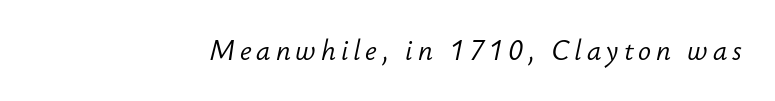
Q: Is the text bold? A: No.
Q: Is the text italic (slanted)? A: Yes, it leans right by about 12 degrees.
Q: Is the text underlined? A: No.
